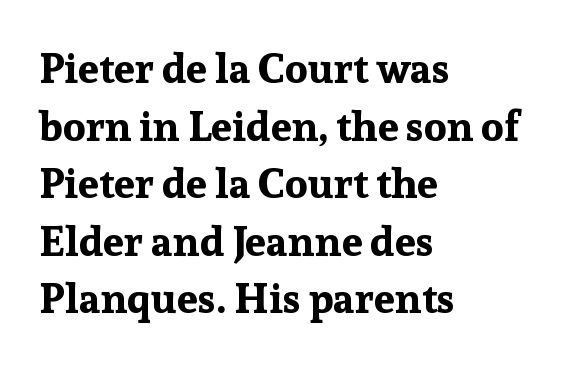
Q: Is the text bold? A: Yes.
Q: Is the text italic (slanted)? A: No, it is upright.
Q: Is the typeface a serif or a sans-serif typeface? A: Serif.
Q: Is the text underlined? A: No.
Q: How is the paragraph aligned? A: Left-aligned.
Q: Is the spacing between letters normal or unusually wide? A: Normal.
Q: Is the spacing between lines tight, normal or loose? A: Normal.
Q: Width (condensed, normal, or wide)? A: Normal.
Q: Stroke contrast? A: Low.
Q: x-height? A: Medium.
Q: Monospaced? A: No.
